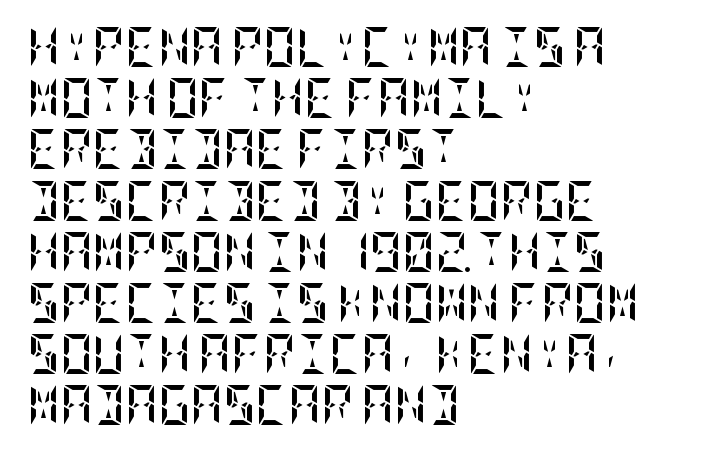
Q: Is the text bold? A: Yes.
Q: Is the text italic (slanted)? A: No, it is upright.
Q: Is the text underlined? A: No.
Q: How is the paragraph aligned? A: Left-aligned.
Q: Is the spacing between letters normal or unusually wide? A: Normal.
Q: Is the spacing between lines tight, normal or loose? A: Normal.
Q: Width (condensed, normal, or wide)? A: Condensed.
Q: Stroke contrast? A: Low.
Q: x-height? A: Large.
